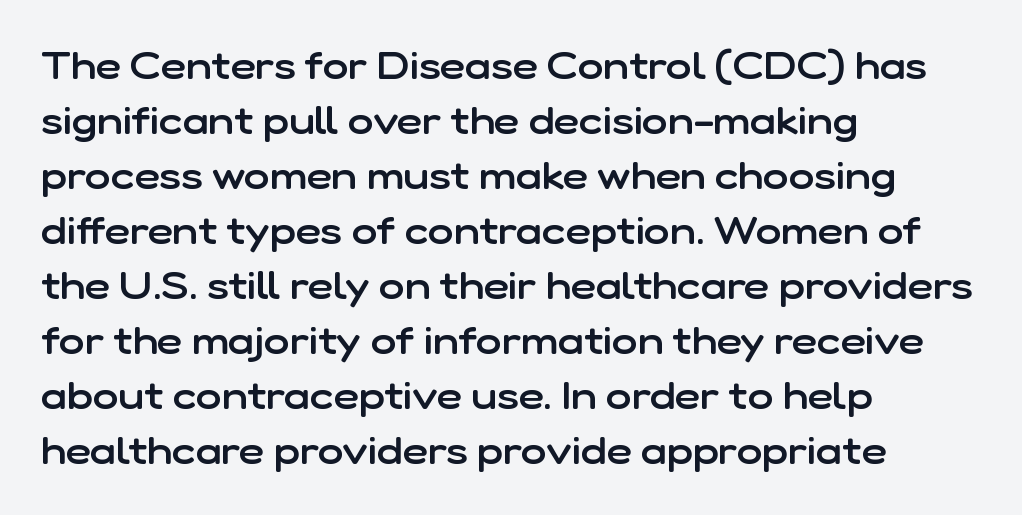
{"serif": "no", "italic": "no", "bold": "semi", "weight": "semibold", "width": "normal", "stroke_contrast": "low", "x_height": "medium", "monospaced": "no", "underline": "no", "align": "left", "line_spacing": "normal", "line_spacing_ratio": 1.41, "letter_spacing": "normal", "letter_spacing_em": 0.0, "glyph_px": 39}
